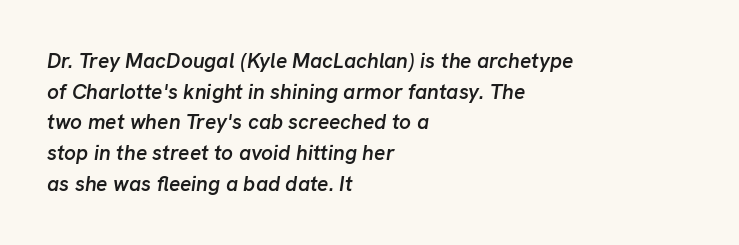
The image shows 21 px text type, italic (leaning right); set left-aligned, normal line spacing (1.46x), normal letter spacing, not underlined.
